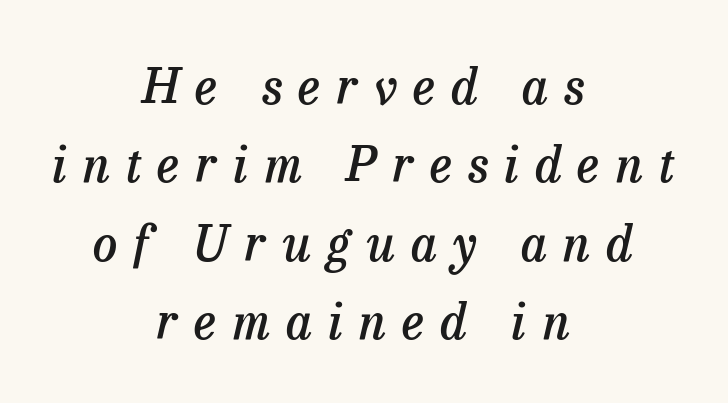
{"serif": "yes", "italic": "yes", "lean": "right", "slant_degrees": 13, "bold": "semi", "weight": "semibold", "width": "normal", "stroke_contrast": "low", "x_height": "medium", "monospaced": "no", "underline": "no", "align": "center", "line_spacing": "normal", "line_spacing_ratio": 1.6, "letter_spacing": "wide", "letter_spacing_em": 0.33, "glyph_px": 49}
